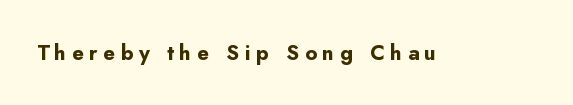
Q: Is the text bold? A: Yes.
Q: Is the text italic (slanted)? A: No, it is upright.
Q: Is the text underlined? A: No.
Q: Is the spacing between letters normal or unusually wide? A: Unusually wide.
